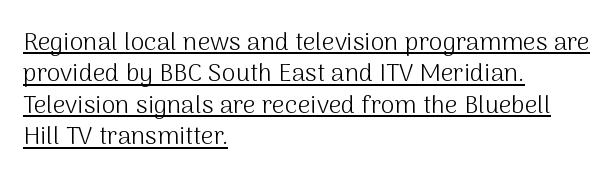
The image shows 25 px text type, upright; set left-aligned, normal line spacing (1.26x), normal letter spacing, underlined.
